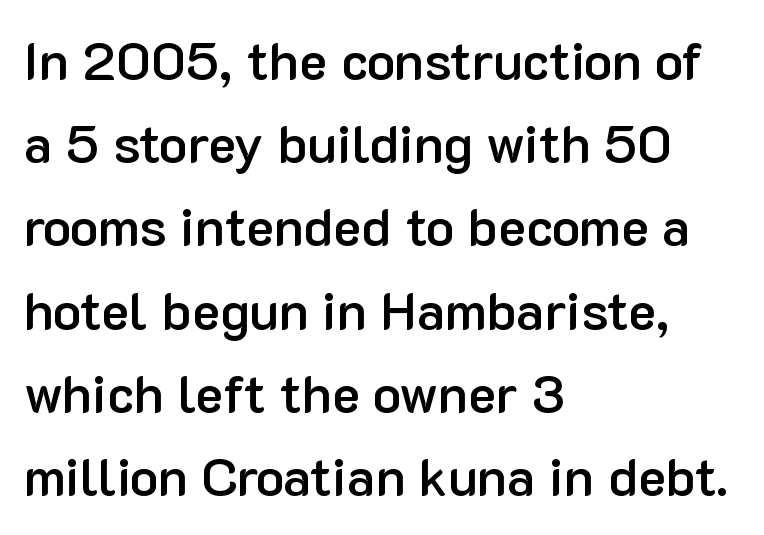
The image shows 53 px semibold sans-serif type, upright; set left-aligned, normal line spacing (1.57x), normal letter spacing, not underlined; low stroke contrast and a medium x-height.
